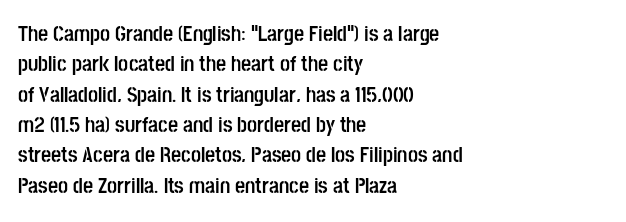
Q: Is the text bold? A: Yes.
Q: Is the text italic (slanted)? A: No, it is upright.
Q: Is the text underlined? A: No.
Q: How is the paragraph aligned? A: Left-aligned.
Q: Is the spacing between letters normal or unusually wide? A: Normal.
Q: Is the spacing between lines tight, normal or loose? A: Normal.
